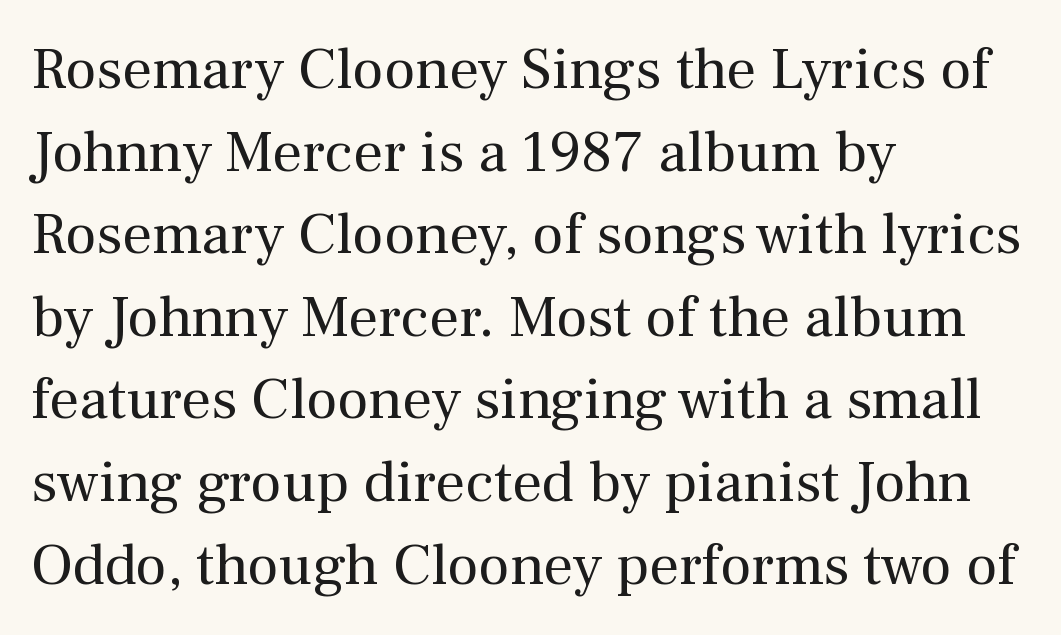
The image shows 59 px regular-weight serif type, upright; set left-aligned, normal line spacing (1.4x), normal letter spacing, not underlined; medium stroke contrast and a medium x-height.
